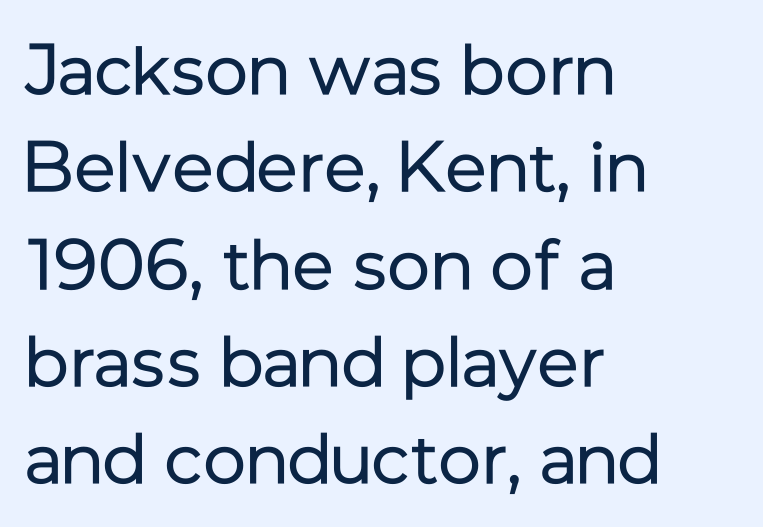
{"serif": "no", "italic": "no", "bold": "no", "weight": "regular", "width": "normal", "stroke_contrast": "low", "x_height": "medium", "monospaced": "no", "underline": "no", "align": "left", "line_spacing": "normal", "line_spacing_ratio": 1.37, "letter_spacing": "normal", "letter_spacing_em": 0.0, "glyph_px": 71}
